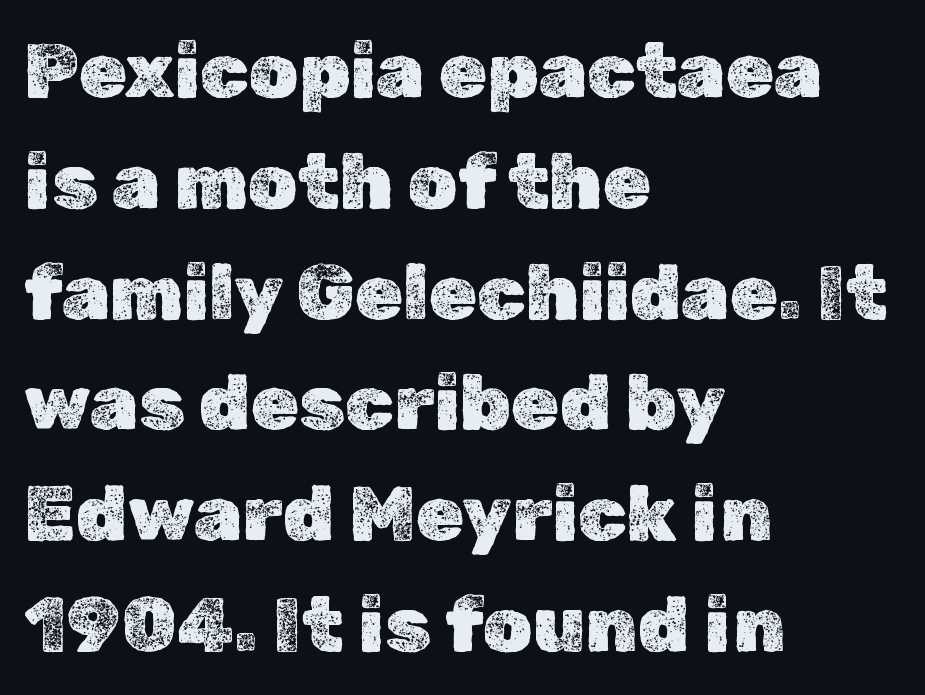
Q: Is the text italic (slanted)? A: No, it is upright.
Q: Is the text underlined? A: No.
Q: How is the paragraph aligned? A: Left-aligned.
Q: Is the spacing between letters normal or unusually wide? A: Normal.
Q: Is the spacing between lines tight, normal or loose? A: Normal.
Q: Width (condensed, normal, or wide)? A: Normal.
Q: x-height? A: Medium.
Q: Monospaced? A: No.
